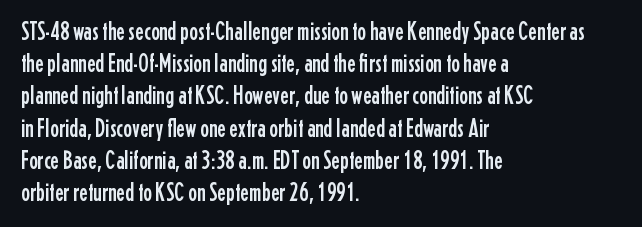
The image shows 26 px text type, upright; set left-aligned, line spacing 1.24x, normal letter spacing, not underlined.
